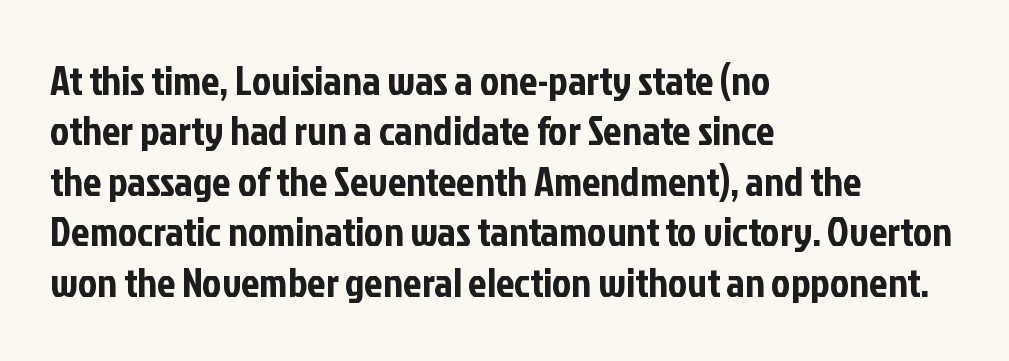
The passage shown is not underscored anywhere. The rendering uses natural spacing where letterforms have individual widths. A sans-serif font was chosen for this passage. Look at the tracking — it's just the regular setting, nothing added.
